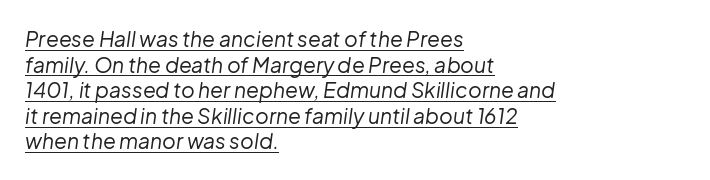
Weight: regular or lighter. This sample carries an underscore along the baseline area. Short and long lines alike share a common starting point at left. The face used here has a pronounced slope to its letters.
